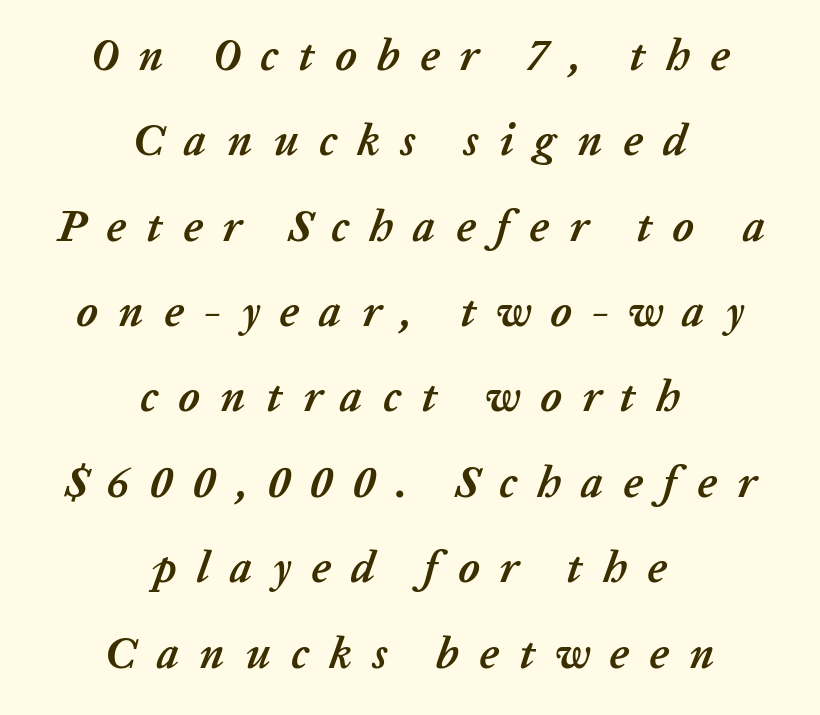
Note the varied advance widths — an 'i' is clearly narrower than an 'm'. The face used here has a pronounced slope to its letters. Words appear elongated and porous because spacing is wide. Plain, unruled lines of type. This sample trades compactness for vertical openness between lines. Where is the straight margin? There isn't one; the lines are centered.
